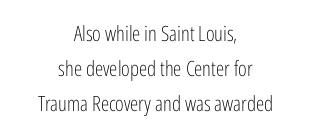
{"italic": "no", "bold": "no", "underline": "no", "align": "center", "line_spacing": "normal", "line_spacing_ratio": 1.67, "letter_spacing": "normal", "letter_spacing_em": 0.0, "glyph_px": 21}
